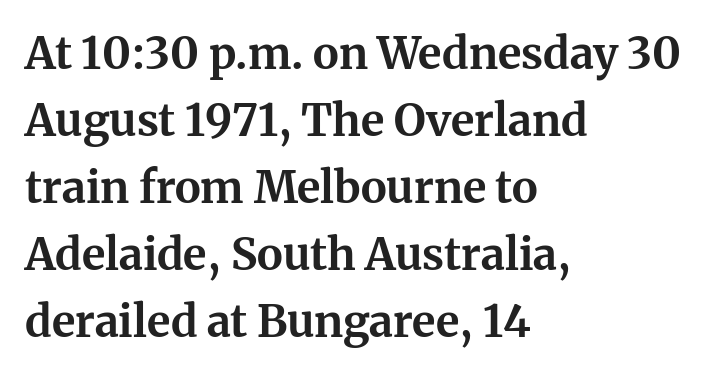
You can tell it's not italic because the verticals are truly vertical. Does the weight exceed regular? Yes, all the way to bold. These lines are rendered in a variable-pitch font. Note: serifs present on the glyphs.
